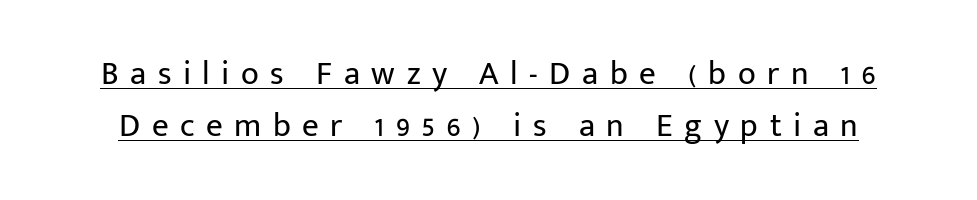
Q: Is the text bold? A: No.
Q: Is the text italic (slanted)? A: No, it is upright.
Q: Is the typeface a serif or a sans-serif typeface? A: Sans-serif.
Q: Is the text underlined? A: Yes.
Q: Is the spacing between letters normal or unusually wide? A: Unusually wide.
Q: Is the spacing between lines tight, normal or loose? A: Normal.
Q: Width (condensed, normal, or wide)? A: Normal.
Q: Stroke contrast? A: Low.
Q: x-height? A: Medium.
Q: Monospaced? A: No.
